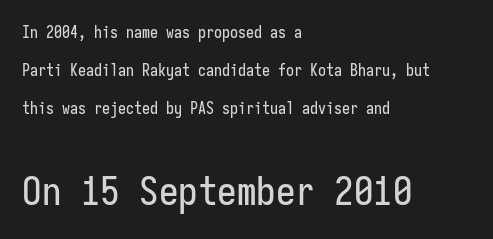
Q: Is the text italic (slanted)? A: No, it is upright.
Q: Is the typeface a serif or a sans-serif typeface? A: Sans-serif.
Q: Is the text underlined? A: No.
Q: How is the paragraph aligned? A: Left-aligned.
Q: Is the spacing between letters normal or unusually wide? A: Normal.
Q: Is the spacing between lines tight, normal or loose? A: Loose.
Q: Which block of text is set in a larger size, the first (top) or the second (bottom)? A: The second (bottom) one.
Q: Width (condensed, normal, or wide)? A: Condensed.
Q: Stroke contrast? A: Low.
Q: x-height? A: Medium.
Q: Monospaced? A: Yes.
